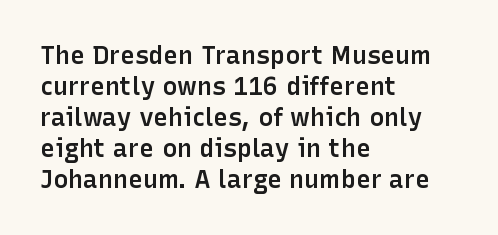
Q: Is the text bold? A: Semi-bold.
Q: Is the text italic (slanted)? A: No, it is upright.
Q: Is the text underlined? A: No.
Q: How is the paragraph aligned? A: Left-aligned.
Q: Is the spacing between letters normal or unusually wide? A: Normal.
